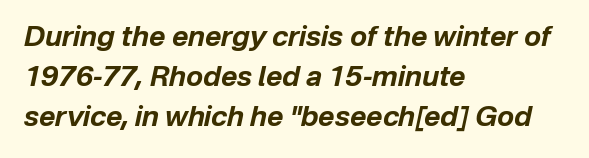
{"italic": "yes", "lean": "right", "slant_degrees": 12, "bold": "yes", "weight": "bold", "width": "normal", "stroke_contrast": "low", "x_height": "medium", "monospaced": "no", "underline": "no", "align": "left", "line_spacing": "normal", "line_spacing_ratio": 1.43, "letter_spacing": "normal", "letter_spacing_em": 0.0, "glyph_px": 28}
